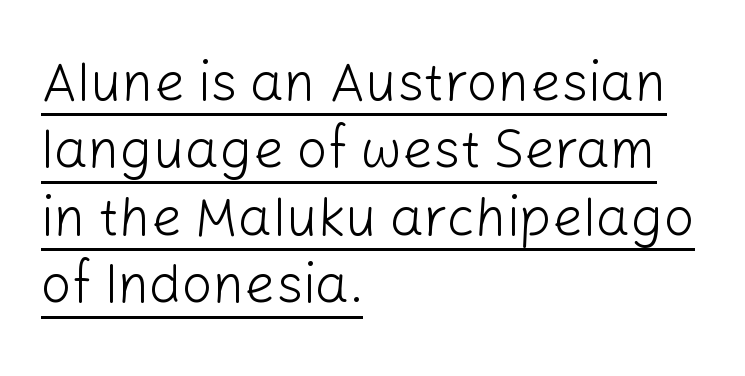
{"serif": "no", "italic": "no", "bold": "no", "weight": "light", "width": "normal", "stroke_contrast": "low", "x_height": "medium", "monospaced": "no", "underline": "yes", "align": "left", "line_spacing": "normal", "line_spacing_ratio": 1.25, "letter_spacing": "normal", "letter_spacing_em": 0.0, "glyph_px": 54}
